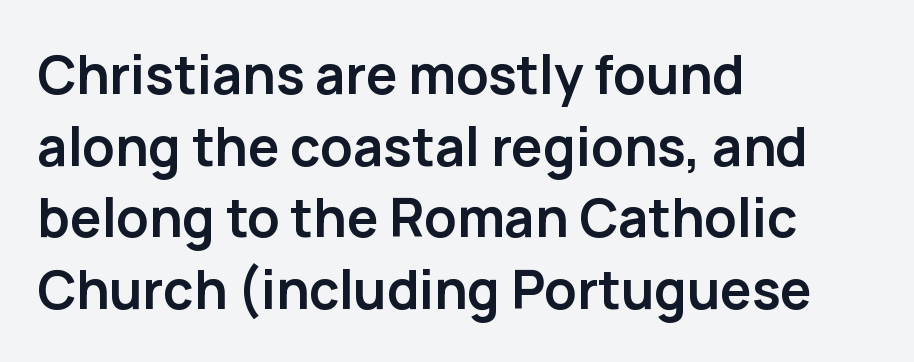
{"serif": "no", "italic": "no", "bold": "yes", "weight": "semibold", "width": "normal", "stroke_contrast": "low", "x_height": "medium", "monospaced": "no", "underline": "no", "align": "left", "line_spacing": "normal", "line_spacing_ratio": 1.35, "letter_spacing": "normal", "letter_spacing_em": 0.0, "glyph_px": 53}
